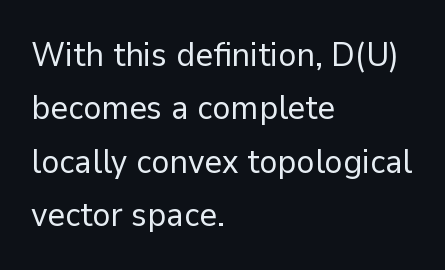
{"serif": "no", "italic": "no", "bold": "no", "weight": "regular", "width": "normal", "stroke_contrast": "low", "x_height": "medium", "monospaced": "no", "underline": "no", "align": "left", "line_spacing": "normal", "line_spacing_ratio": 1.57, "letter_spacing": "normal", "letter_spacing_em": 0.0, "glyph_px": 34}
